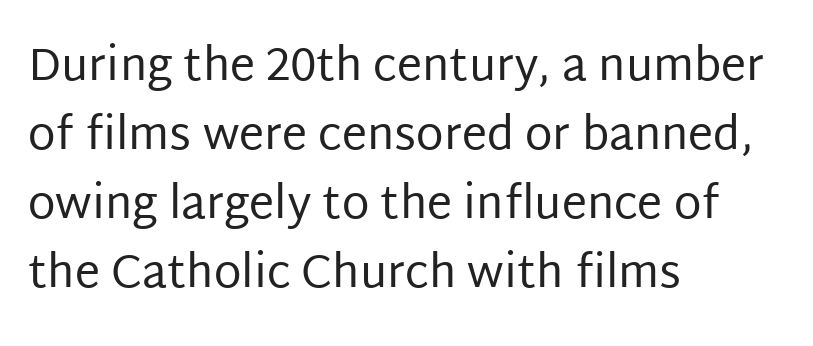
The image shows 45 px regular-weight sans-serif type, upright; set left-aligned, normal line spacing (1.53x), normal letter spacing, not underlined; low stroke contrast and a large x-height.
